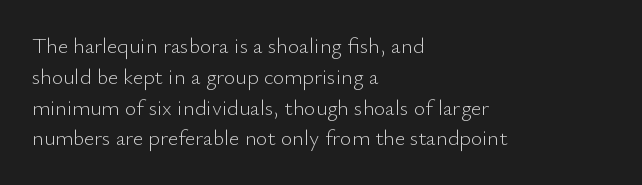
Q: Is the text bold? A: No.
Q: Is the text italic (slanted)? A: No, it is upright.
Q: Is the text underlined? A: No.
Q: How is the paragraph aligned? A: Left-aligned.
Q: Is the spacing between letters normal or unusually wide? A: Normal.
Q: Is the spacing between lines tight, normal or loose? A: Normal.
